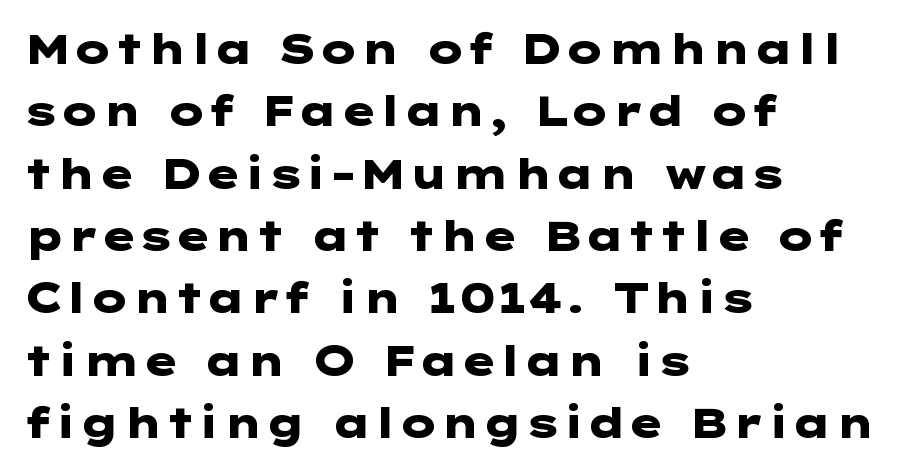
The image shows 41 px heavy, wide sans-serif type, upright; set left-aligned, normal line spacing (1.52x), normal letter spacing, not underlined; low stroke contrast and a medium x-height.
